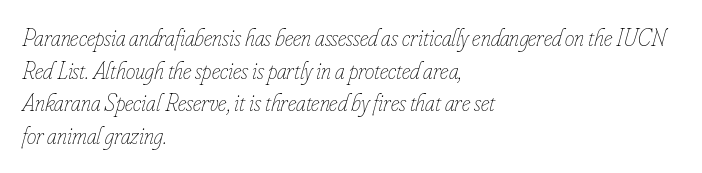
The image shows 24 px text type, italic (leaning right); set left-aligned, normal line spacing (1.36x), normal letter spacing, not underlined.
